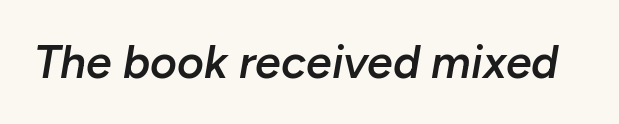
{"italic": "yes", "lean": "right", "slant_degrees": 10, "bold": "semi", "weight": "semibold", "width": "normal", "stroke_contrast": "low", "x_height": "medium", "monospaced": "no", "underline": "no", "letter_spacing": "normal", "letter_spacing_em": 0.0, "glyph_px": 46}
